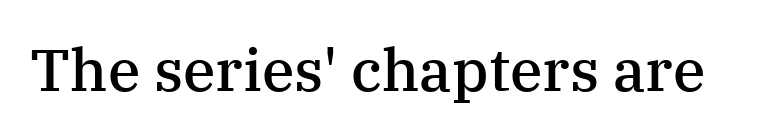
Bare-footed words on every line. Type style note: has serifs. These words are printed semibold, heavier than regular yet not bold. These lines keep a tight, regular rhythm from letter to letter. Nope, not italic — everything's standing straight. Each letter keeps its own natural width here, so spacing adapts to shape.
